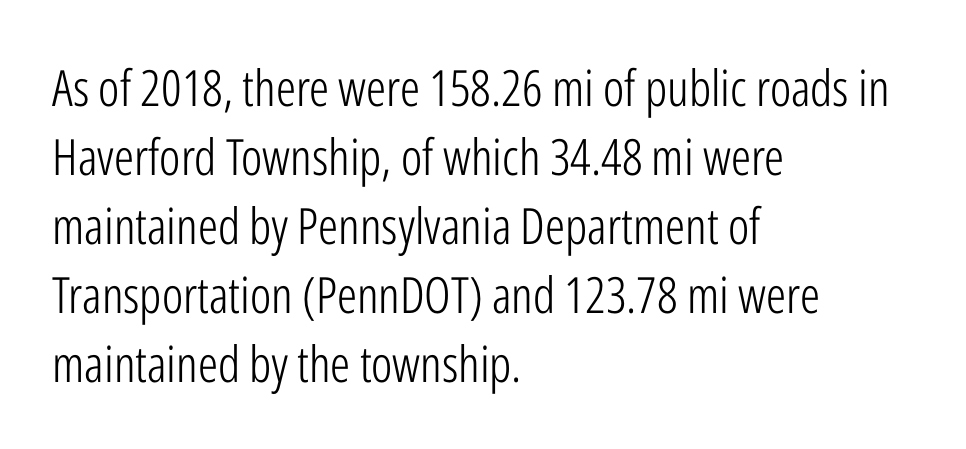
The image shows 50 px light, condensed sans-serif type, upright; set left-aligned, normal line spacing (1.38x), normal letter spacing, not underlined; low stroke contrast and a medium x-height.
